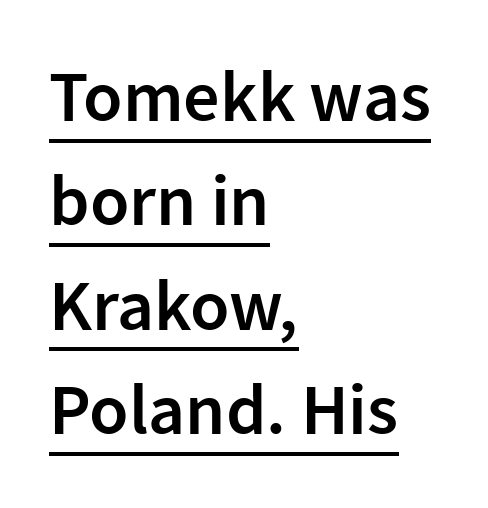
Nobody touched the tracking dial on this one. This is the regular roman posture of the typeface. Varying glyph widths throughout — classic text-font behaviour. Firm but not heavy-handed strokes: this text is semibold. Reading down the block, your eye returns to a fixed left position each line. Decoration check: the copy is underlined.
